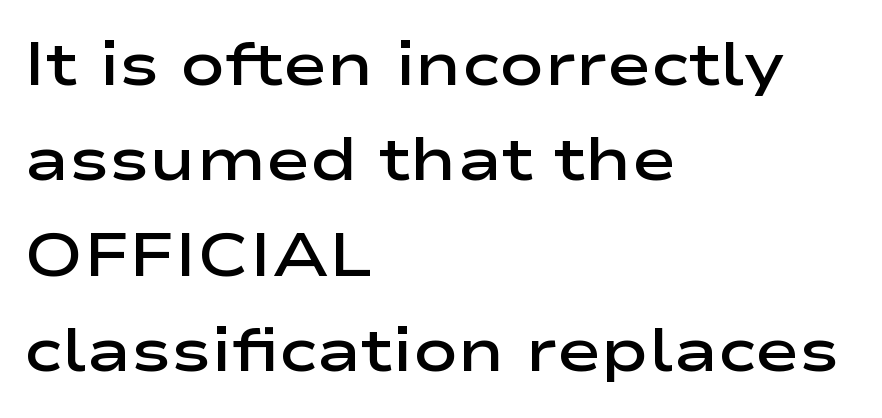
The image shows 60 px semibold, wide sans-serif type, upright; set left-aligned, normal line spacing (1.59x), normal letter spacing, not underlined; low stroke contrast and a medium x-height.
